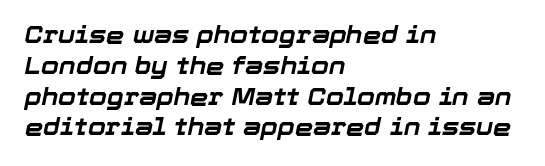
Q: Is the text bold? A: Yes.
Q: Is the text italic (slanted)? A: Yes, it leans right by about 12 degrees.
Q: Is the text underlined? A: No.
Q: How is the paragraph aligned? A: Left-aligned.
Q: Is the spacing between letters normal or unusually wide? A: Normal.
Q: Is the spacing between lines tight, normal or loose? A: Normal.
